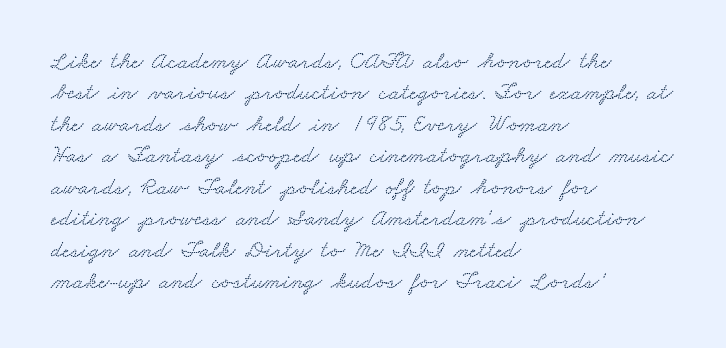
The image shows 24 px text type; set left-aligned, normal line spacing (1.31x), normal letter spacing, not underlined.
